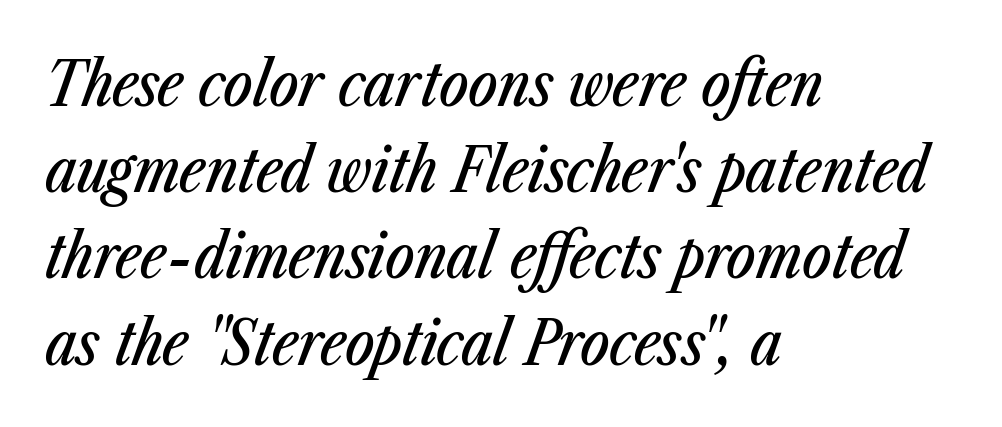
Q: Is the text italic (slanted)? A: Yes, it leans right by about 23 degrees.
Q: Is the text underlined? A: No.
Q: How is the paragraph aligned? A: Left-aligned.
Q: Is the spacing between letters normal or unusually wide? A: Normal.
Q: Is the spacing between lines tight, normal or loose? A: Normal.
Q: Width (condensed, normal, or wide)? A: Condensed.
Q: Stroke contrast? A: Low.
Q: x-height? A: Medium.
Q: Monospaced? A: No.
